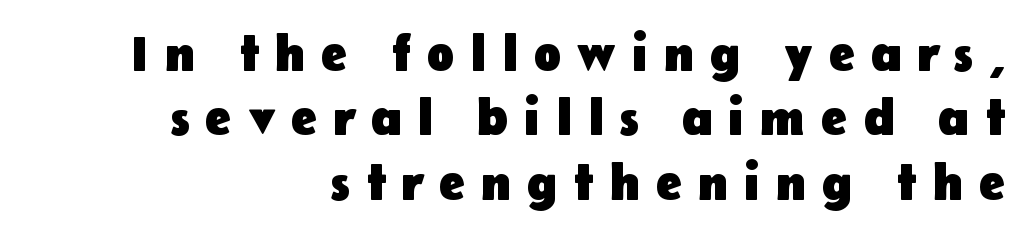
Posture: vertical. Chunky letters — that's bold for sure. Type without underlining. Substantial extra tracking has been applied to these lines.
